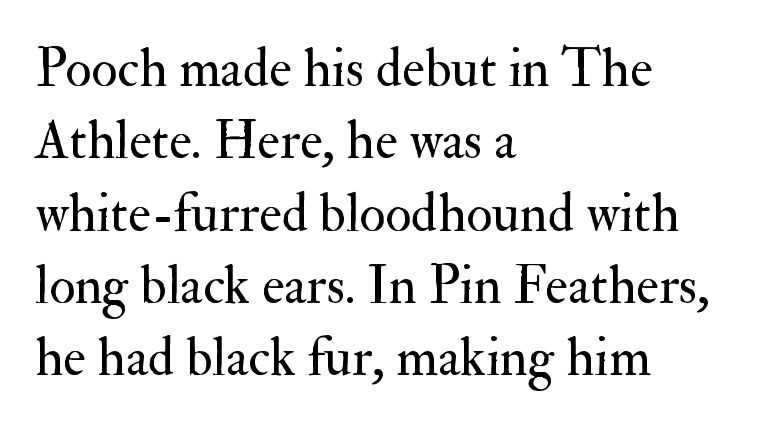
The image shows 54 px regular-weight serif type, upright; set left-aligned, normal line spacing (1.34x), normal letter spacing, not underlined; medium stroke contrast and a small x-height.
